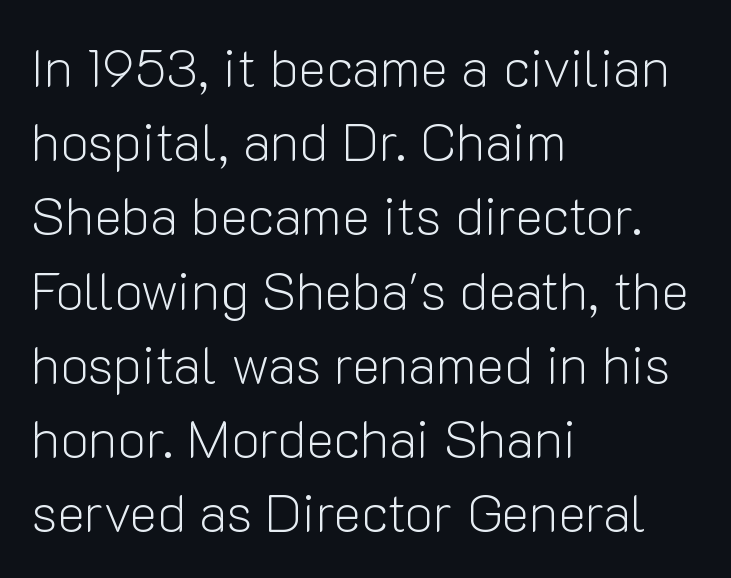
The image shows 53 px light sans-serif type, upright; set left-aligned, normal line spacing (1.4x), normal letter spacing, not underlined; low stroke contrast and a medium x-height.
